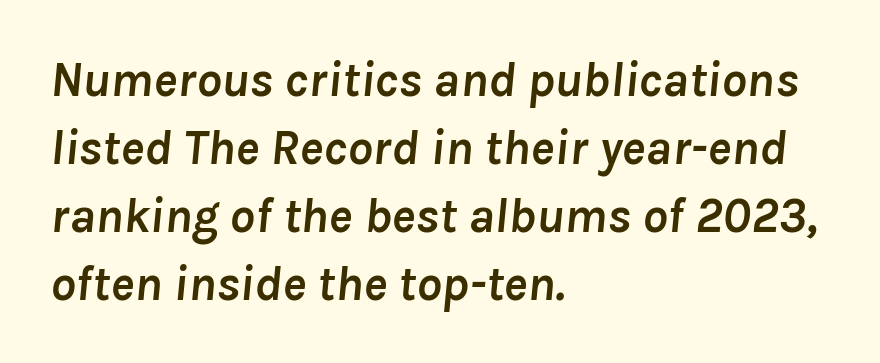
Q: Is the text bold? A: Yes.
Q: Is the text italic (slanted)? A: Yes, it leans right by about 8 degrees.
Q: Is the text underlined? A: No.
Q: How is the paragraph aligned? A: Left-aligned.
Q: Is the spacing between letters normal or unusually wide? A: Normal.
Q: Is the spacing between lines tight, normal or loose? A: Normal.
Q: Width (condensed, normal, or wide)? A: Normal.
Q: Stroke contrast? A: Low.
Q: x-height? A: Medium.
Q: Monospaced? A: No.
